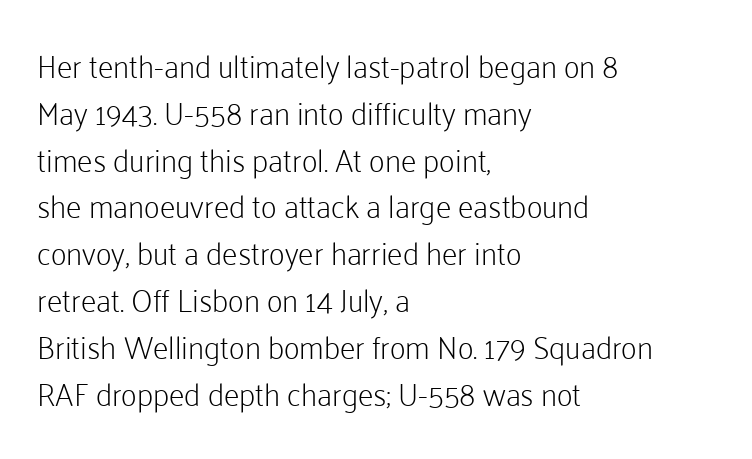
{"serif": "no", "italic": "no", "bold": "no", "weight": "light", "width": "normal", "stroke_contrast": "low", "x_height": "medium", "monospaced": "no", "underline": "no", "align": "left", "line_spacing": "normal", "line_spacing_ratio": 1.51, "letter_spacing": "normal", "letter_spacing_em": 0.0, "glyph_px": 31}
